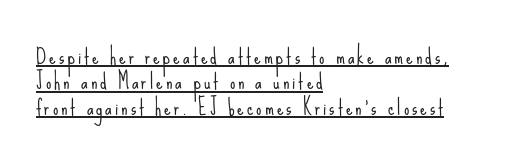
The face used here appears with an underline applied. The cut favours lightness, reaching ordinary text weight at its darkest. Alignment: flush left. Every character sits straight up, as roman type does.
